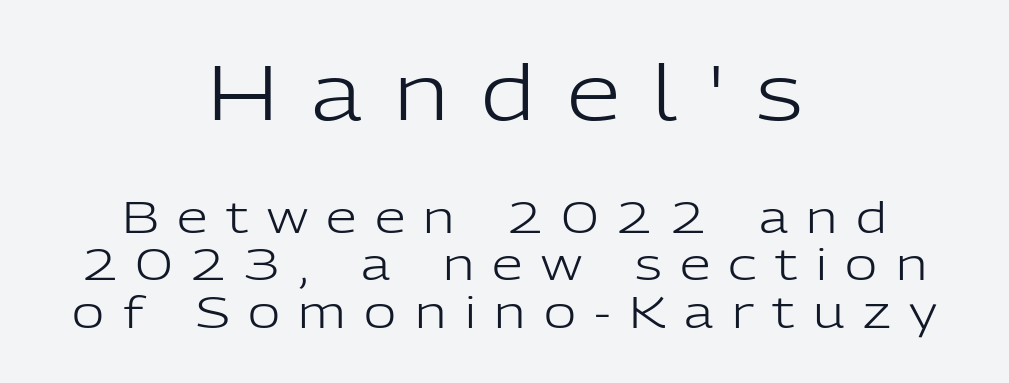
Block one is the big one; block two sits smaller underneath. The gaps between neighbouring characters are conspicuously large. Looks like regular typesetting: each glyph gets only the width it needs. The line-height multiplier appears low, near solid setting. The type sits square on the baseline with zero lean.
